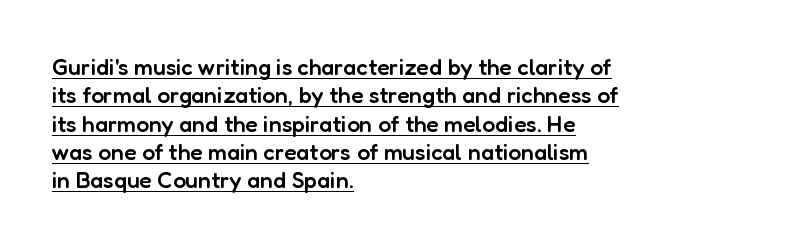
Q: Is the text bold? A: Semi-bold.
Q: Is the text italic (slanted)? A: No, it is upright.
Q: Is the text underlined? A: Yes.
Q: How is the paragraph aligned? A: Left-aligned.
Q: Is the spacing between letters normal or unusually wide? A: Normal.
